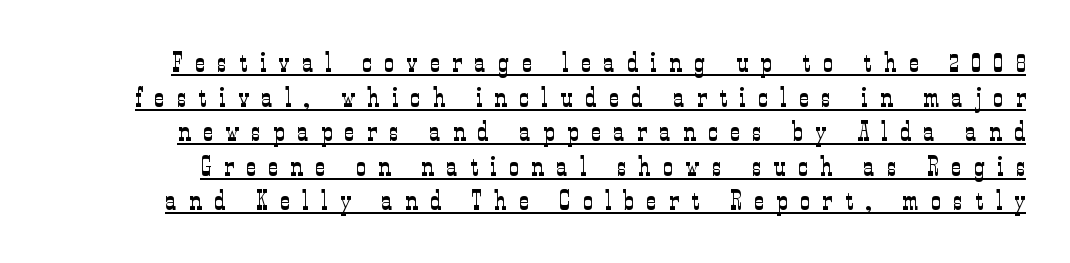
The strokes are not fattened; the text isn't bold. Every word sits above its own underline. Compared with typical body copy, the letter spacing here is much looser. Leading matches the norm, producing a regular column. The type sits square on the baseline with zero lean.
